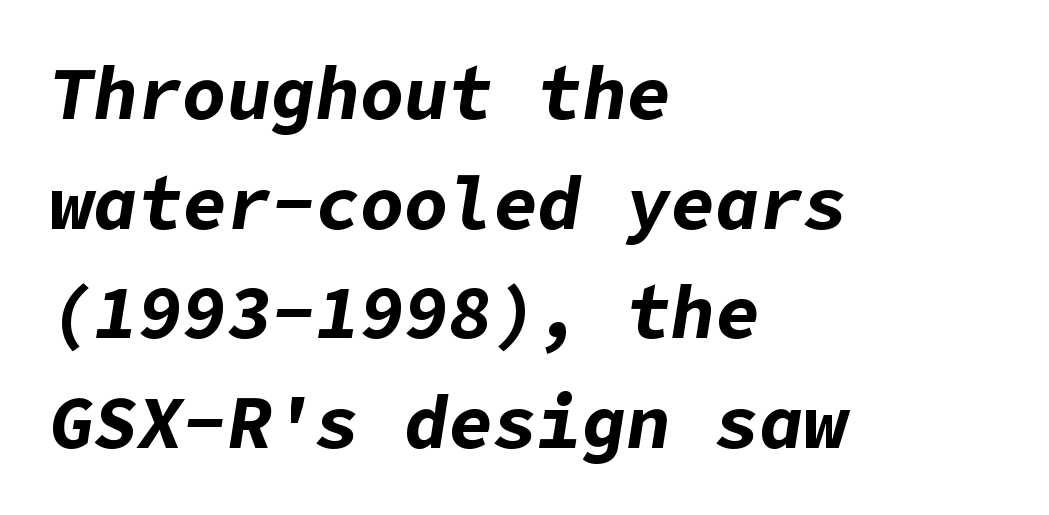
Compared with typical body copy, the letter spacing here is the same. Strokes here are thick enough to call this a true bold. The foot of each line stays bare and open. Vertical spacing — default. Visually the block forms a straight wall on the left and a jagged coastline on the right. Style check: oblique.
